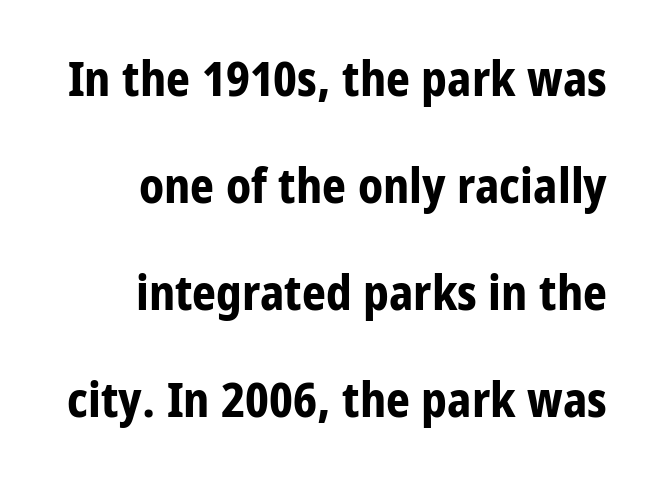
{"serif": "no", "italic": "no", "bold": "yes", "weight": "bold", "width": "condensed", "stroke_contrast": "low", "x_height": "large", "monospaced": "no", "underline": "no", "align": "right", "line_spacing": "loose", "line_spacing_ratio": 2.28, "letter_spacing": "normal", "letter_spacing_em": 0.0, "glyph_px": 47}
